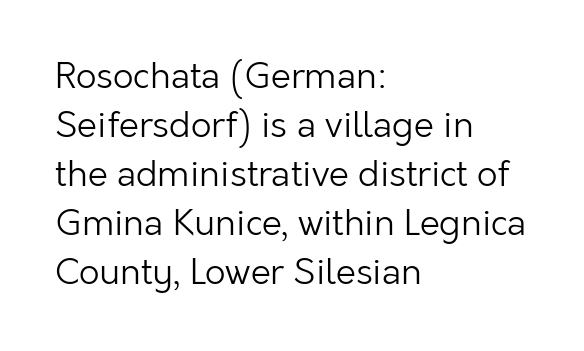
The image shows 36 px light sans-serif type, upright; set left-aligned, normal line spacing (1.36x), normal letter spacing, not underlined; low stroke contrast and a medium x-height.
